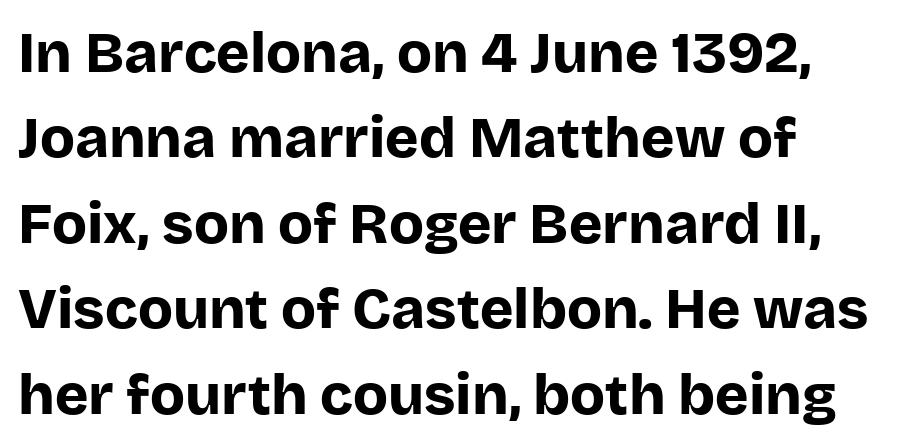
Q: Is the text bold? A: Yes.
Q: Is the text italic (slanted)? A: No, it is upright.
Q: Is the typeface a serif or a sans-serif typeface? A: Sans-serif.
Q: Is the text underlined? A: No.
Q: How is the paragraph aligned? A: Left-aligned.
Q: Is the spacing between letters normal or unusually wide? A: Normal.
Q: Is the spacing between lines tight, normal or loose? A: Normal.
Q: Width (condensed, normal, or wide)? A: Normal.
Q: Stroke contrast? A: Low.
Q: x-height? A: Large.
Q: Monospaced? A: No.
